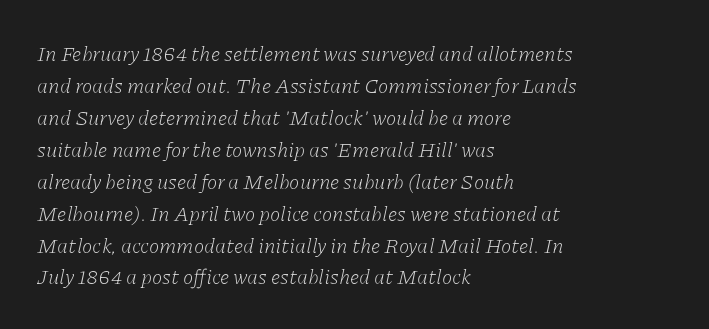
Counters stay open thanks to moderate or lighter strokes. Caption: multi-line text, flush left, ragged right. Rendered with sloped, italic letterforms. Letter spacing: default. Vertical spacing — default. Clear beneath every line of the passage.
